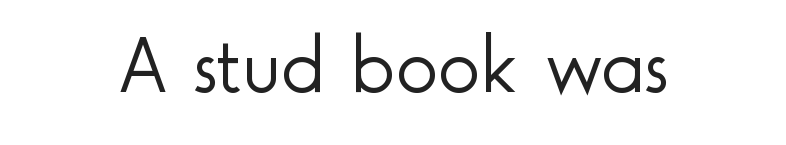
Q: Is the text bold? A: No.
Q: Is the text italic (slanted)? A: No, it is upright.
Q: Is the typeface a serif or a sans-serif typeface? A: Sans-serif.
Q: Is the text underlined? A: No.
Q: Is the spacing between letters normal or unusually wide? A: Normal.
Q: Width (condensed, normal, or wide)? A: Normal.
Q: x-height? A: Small.
Q: Monospaced? A: No.
